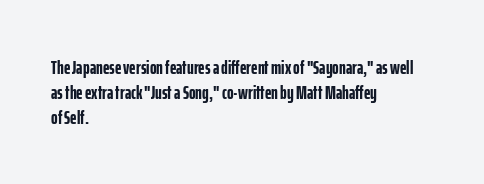
{"italic": "no", "bold": "yes", "underline": "no", "align": "left", "line_spacing": "normal", "line_spacing_ratio": 1.25, "letter_spacing": "normal", "letter_spacing_em": 0.0, "glyph_px": 20}
